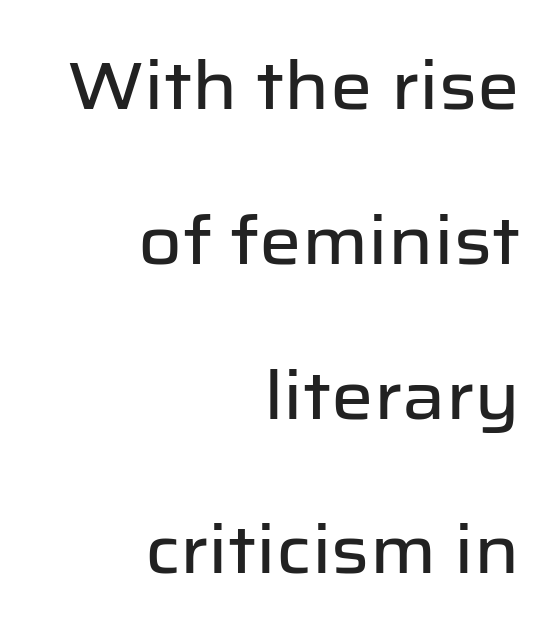
{"serif": "no", "italic": "no", "width": "normal", "stroke_contrast": "low", "x_height": "medium", "monospaced": "no", "underline": "no", "align": "right", "line_spacing": "loose", "line_spacing_ratio": 2.31, "letter_spacing": "normal", "letter_spacing_em": 0.0, "glyph_px": 67}
